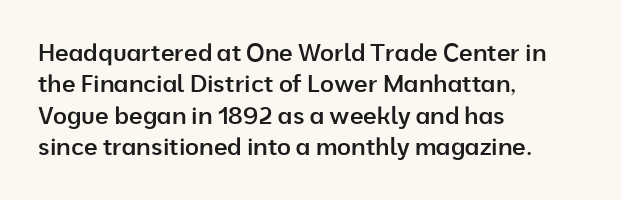
Q: Is the text bold? A: Semi-bold.
Q: Is the text italic (slanted)? A: No, it is upright.
Q: Is the text underlined? A: No.
Q: How is the paragraph aligned? A: Left-aligned.
Q: Is the spacing between letters normal or unusually wide? A: Normal.
Q: Is the spacing between lines tight, normal or loose? A: Normal.
